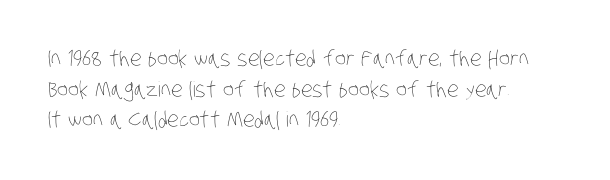
Is this a heavy cut? Hardly; it is regular or lighter. Type without underlining. Evenly set lines give the paragraph a standard silhouette. In CSS terms this would be text-align: left.
